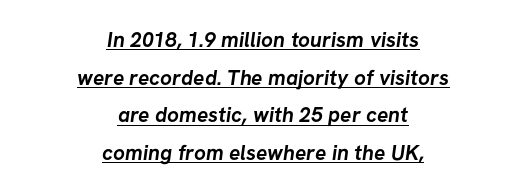
Q: Is the text bold? A: Yes.
Q: Is the text underlined? A: Yes.
Q: How is the paragraph aligned? A: Centered.
Q: Is the spacing between letters normal or unusually wide? A: Normal.
